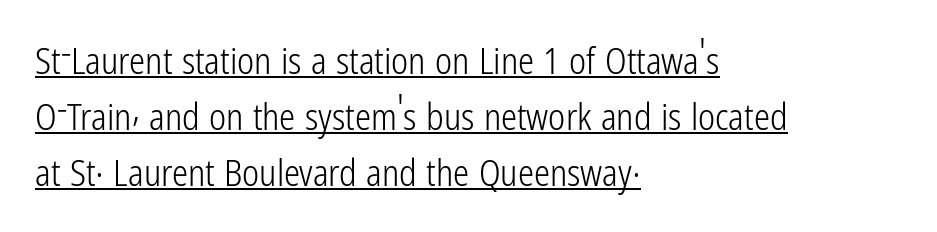
Q: Is the text bold? A: No.
Q: Is the text italic (slanted)? A: No, it is upright.
Q: Is the typeface a serif or a sans-serif typeface? A: Sans-serif.
Q: Is the text underlined? A: Yes.
Q: How is the paragraph aligned? A: Left-aligned.
Q: Is the spacing between letters normal or unusually wide? A: Normal.
Q: Is the spacing between lines tight, normal or loose? A: Normal.
Q: Width (condensed, normal, or wide)? A: Condensed.
Q: Stroke contrast? A: Low.
Q: x-height? A: Medium.
Q: Monospaced? A: No.
